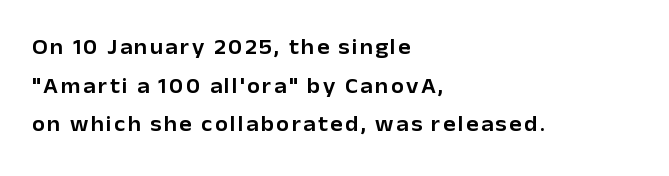
Q: Is the text italic (slanted)? A: No, it is upright.
Q: Is the text underlined? A: No.
Q: How is the paragraph aligned? A: Left-aligned.
